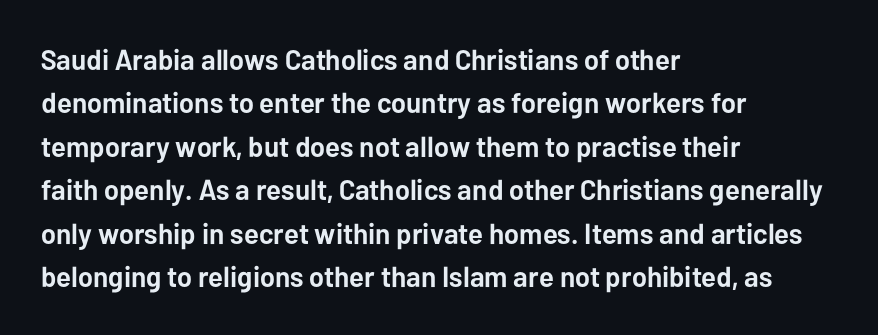
The image shows 29 px semibold sans-serif type, upright; set left-aligned, normal line spacing (1.5x), normal letter spacing, not underlined; low stroke contrast and a medium x-height.
